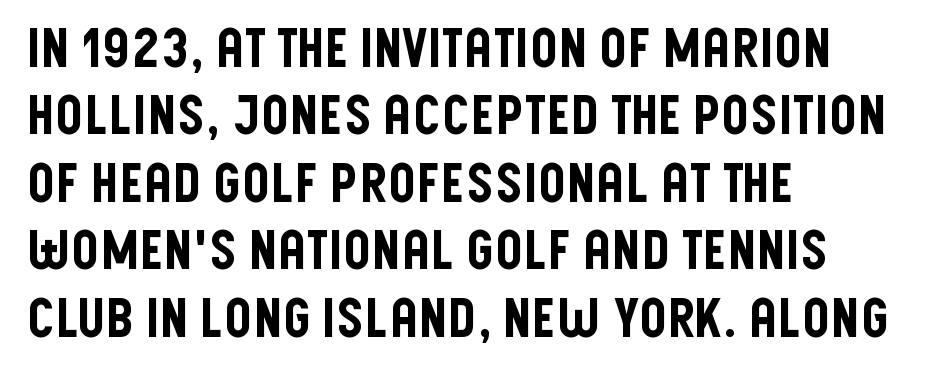
The rendering anchors every line to the left-hand side. The string is rendered with underlining switched off. Italic: no, the glyphs are upright roman. The rendering uses natural spacing where letterforms have individual widths.
